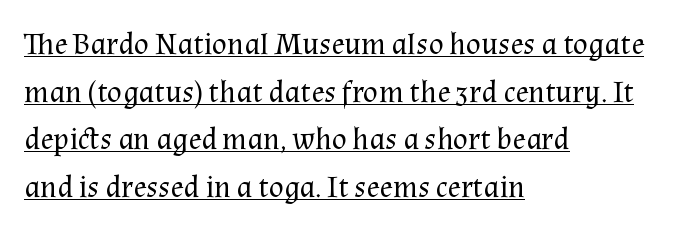
{"italic": "no", "bold": "no", "weight": "regular", "width": "normal", "stroke_contrast": "medium", "x_height": "medium", "monospaced": "no", "underline": "yes", "align": "left", "line_spacing": "normal", "line_spacing_ratio": 1.54, "letter_spacing": "normal", "letter_spacing_em": 0.0, "glyph_px": 31}
